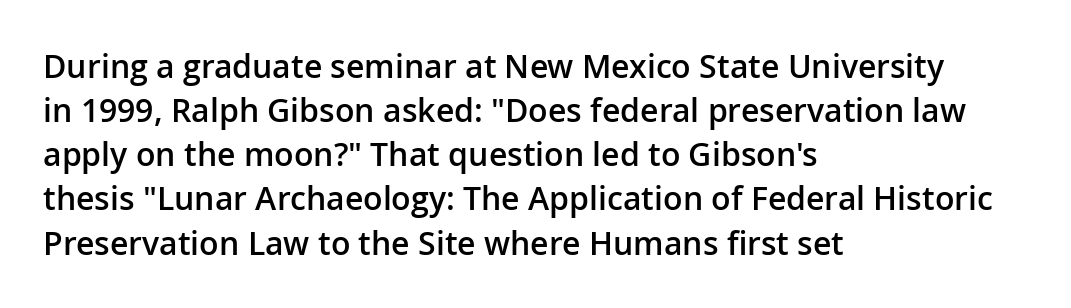
Q: Is the text bold? A: Semi-bold.
Q: Is the text italic (slanted)? A: No, it is upright.
Q: Is the typeface a serif or a sans-serif typeface? A: Sans-serif.
Q: Is the text underlined? A: No.
Q: How is the paragraph aligned? A: Left-aligned.
Q: Is the spacing between letters normal or unusually wide? A: Normal.
Q: Is the spacing between lines tight, normal or loose? A: Normal.
Q: Width (condensed, normal, or wide)? A: Normal.
Q: Stroke contrast? A: Low.
Q: x-height? A: Medium.
Q: Monospaced? A: No.
